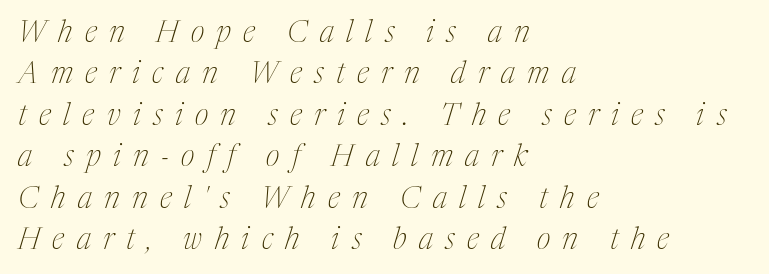
Q: Is the text bold? A: No.
Q: Is the text italic (slanted)? A: Yes, it leans right by about 17 degrees.
Q: Is the typeface a serif or a sans-serif typeface? A: Serif.
Q: Is the text underlined? A: No.
Q: How is the paragraph aligned? A: Left-aligned.
Q: Is the spacing between letters normal or unusually wide? A: Unusually wide.
Q: Is the spacing between lines tight, normal or loose? A: Normal.
Q: Width (condensed, normal, or wide)? A: Condensed.
Q: Stroke contrast? A: Medium.
Q: x-height? A: Medium.
Q: Monospaced? A: No.
